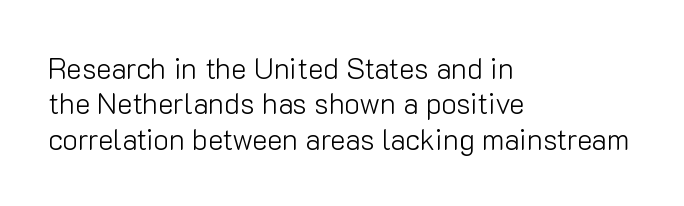
The rag falls on the right side of this text block. The passage shown is typeset with a sans-serif family. Do the letters lean? They stand straight. The gap between lines stays unmarked. Is this a fixed-width face? No — the glyphs have proportional, varying widths.
